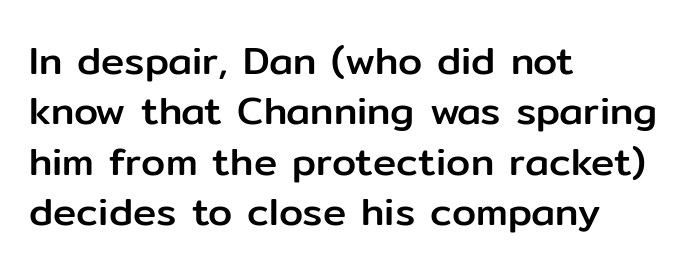
Q: Is the text italic (slanted)? A: No, it is upright.
Q: Is the typeface a serif or a sans-serif typeface? A: Sans-serif.
Q: Is the text underlined? A: No.
Q: How is the paragraph aligned? A: Left-aligned.
Q: Is the spacing between letters normal or unusually wide? A: Normal.
Q: Is the spacing between lines tight, normal or loose? A: Normal.
Q: Width (condensed, normal, or wide)? A: Normal.
Q: Stroke contrast? A: Low.
Q: x-height? A: Medium.
Q: Monospaced? A: No.
